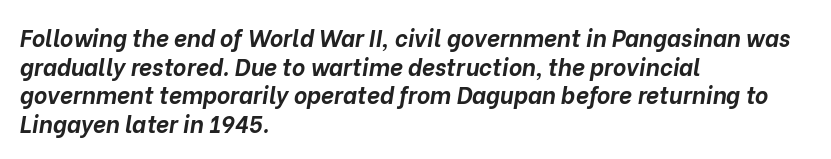
Q: Is the text bold? A: Yes.
Q: Is the text italic (slanted)? A: Yes, it leans right by about 10 degrees.
Q: Is the text underlined? A: No.
Q: How is the paragraph aligned? A: Left-aligned.
Q: Is the spacing between letters normal or unusually wide? A: Normal.
